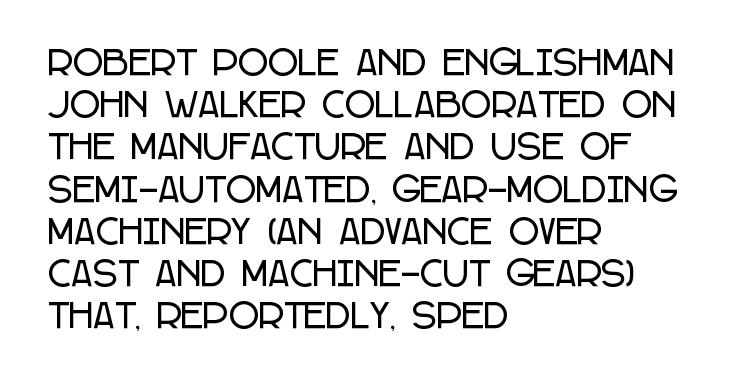
The image shows 33 px condensed sans-serif type, upright; set left-aligned, normal line spacing (1.28x), normal letter spacing, not underlined; low stroke contrast and a large x-height.
